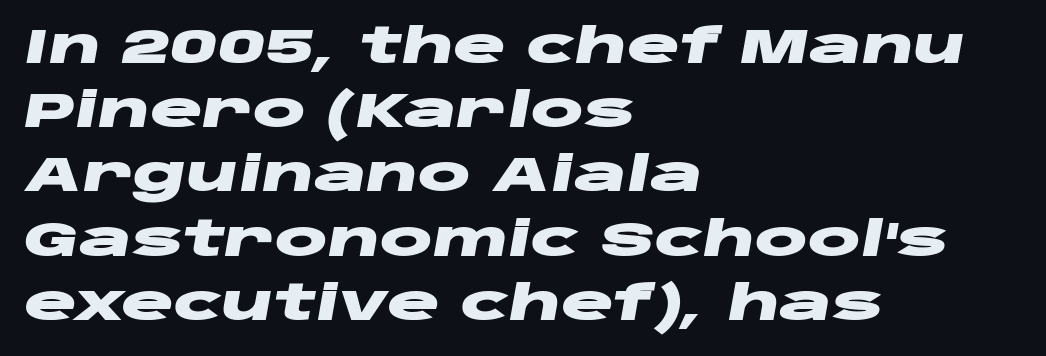
The image shows 49 px heavy, wide type, italic (leaning right); set left-aligned, normal line spacing (1.31x), normal letter spacing, not underlined; low stroke contrast and a large x-height.
